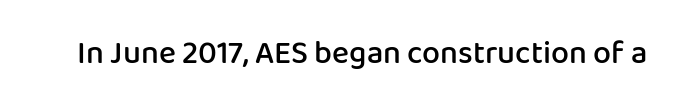
Q: Is the text bold? A: Semi-bold.
Q: Is the text italic (slanted)? A: No, it is upright.
Q: Is the typeface a serif or a sans-serif typeface? A: Sans-serif.
Q: Is the text underlined? A: No.
Q: Is the spacing between letters normal or unusually wide? A: Normal.
Q: Width (condensed, normal, or wide)? A: Normal.
Q: Stroke contrast? A: Low.
Q: x-height? A: Medium.
Q: Monospaced? A: No.
